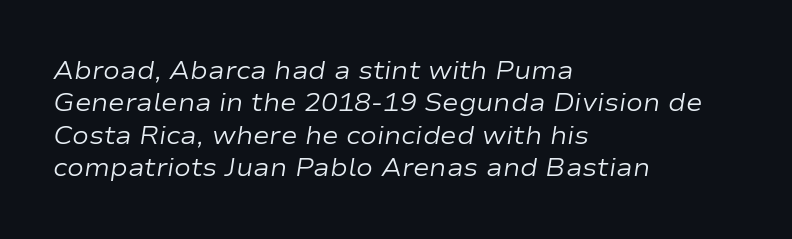
A classic flush-left, rag-right setting is used for this passage. What stands out about the letter spacing? Nothing — it is the standard amount. The specimen reads as italic at a glance. The gap between lines stays unmarked. Leading matches the norm, producing a regular column. Weight: regular or lighter.
